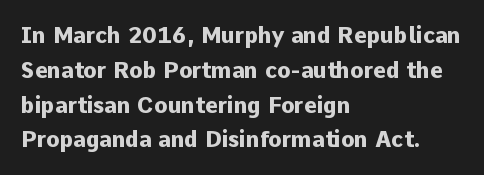
Q: Is the text bold? A: Yes.
Q: Is the text italic (slanted)? A: No, it is upright.
Q: Is the text underlined? A: No.
Q: How is the paragraph aligned? A: Left-aligned.
Q: Is the spacing between letters normal or unusually wide? A: Normal.
Q: Is the spacing between lines tight, normal or loose? A: Normal.
